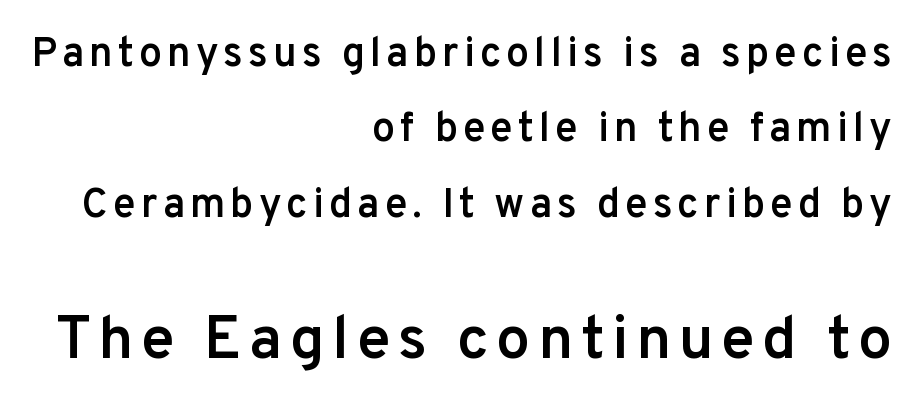
The image shows 61 px semibold sans-serif type, upright; set right-aligned, line spacing 1.84x, not underlined; the second (bottom) block is 1.49x larger; low stroke contrast and a medium x-height.
